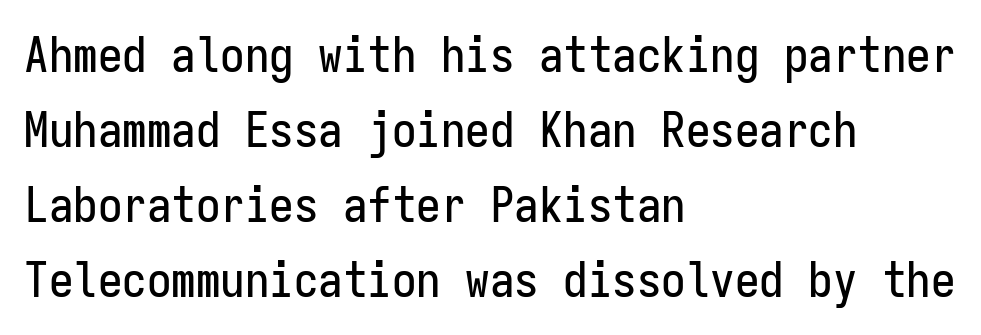
Q: Is the text italic (slanted)? A: No, it is upright.
Q: Is the typeface a serif or a sans-serif typeface? A: Sans-serif.
Q: Is the text underlined? A: No.
Q: How is the paragraph aligned? A: Left-aligned.
Q: Is the spacing between letters normal or unusually wide? A: Normal.
Q: Is the spacing between lines tight, normal or loose? A: Normal.
Q: Width (condensed, normal, or wide)? A: Condensed.
Q: Stroke contrast? A: Low.
Q: x-height? A: Medium.
Q: Monospaced? A: Yes.
